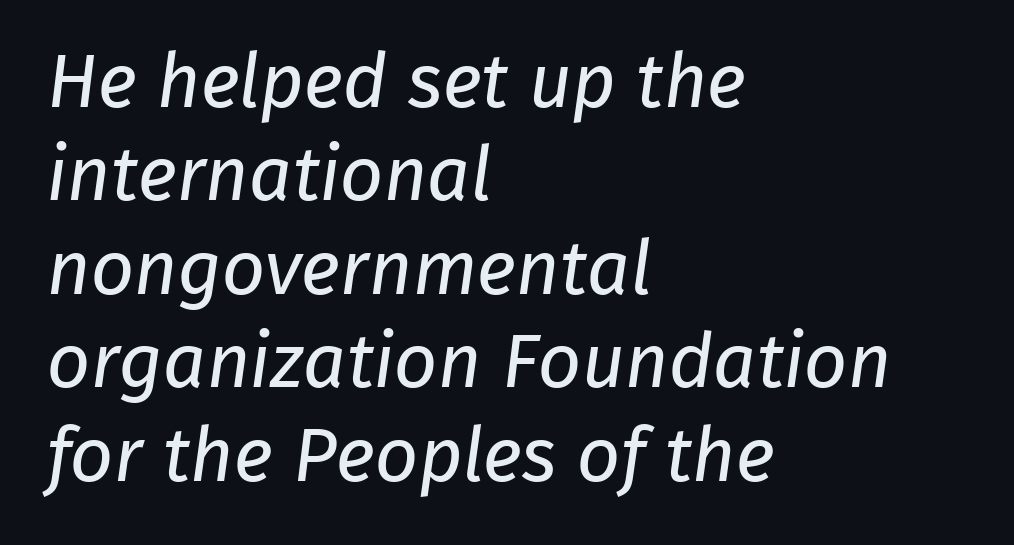
The image shows 76 px regular-weight sans-serif type; set left-aligned, line spacing 1.23x, normal letter spacing, not underlined; low stroke contrast and a medium x-height.
